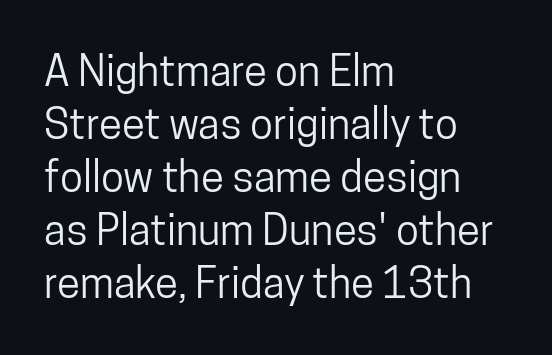
Unlike italic type, these characters show no tilt at all. The characters display no serif detailing; their extremities are plain. Type without underlining. Each letter keeps its own natural width here, so spacing adapts to shape.
